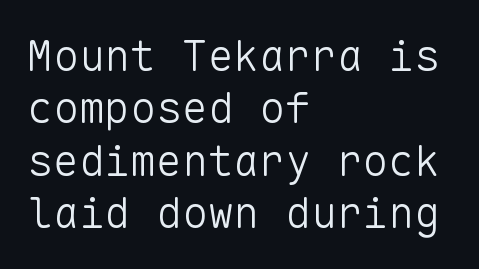
{"serif": "no", "italic": "no", "bold": "no", "weight": "light", "width": "normal", "stroke_contrast": "low", "x_height": "medium", "monospaced": "yes", "underline": "no", "align": "left", "line_spacing_ratio": 1.22, "letter_spacing": "normal", "letter_spacing_em": 0.0, "glyph_px": 43}
